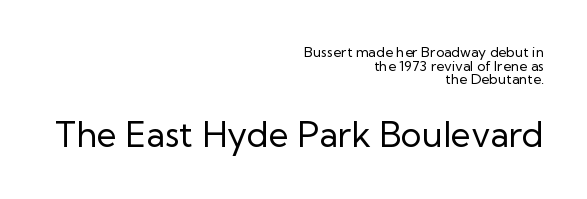
{"serif": "no", "italic": "no", "bold": "no", "weight": "regular", "width": "normal", "stroke_contrast": "low", "x_height": "medium", "monospaced": "no", "underline": "no", "align": "right", "line_spacing": "tight", "line_spacing_ratio": 0.97, "letter_spacing": "normal", "letter_spacing_em": 0.0, "larger_block": "second", "size_ratio": 2.5, "glyph_px": 35}
